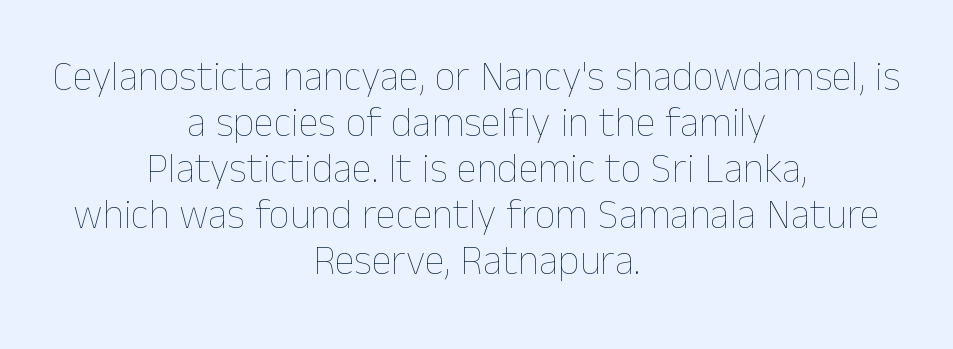
Q: Is the text bold? A: No.
Q: Is the text italic (slanted)? A: No, it is upright.
Q: Is the text underlined? A: No.
Q: How is the paragraph aligned? A: Centered.
Q: Is the spacing between letters normal or unusually wide? A: Normal.
Q: Is the spacing between lines tight, normal or loose? A: Tight.
Q: Width (condensed, normal, or wide)? A: Normal.
Q: Stroke contrast? A: Low.
Q: x-height? A: Medium.
Q: Monospaced? A: No.
